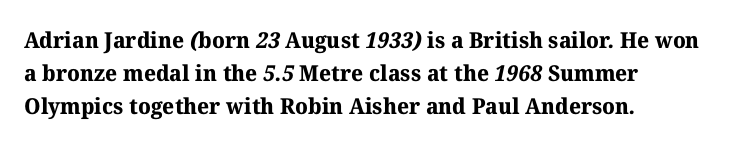
Q: Is the text bold? A: Yes.
Q: Is the text underlined? A: No.
Q: How is the paragraph aligned? A: Left-aligned.
Q: Is the spacing between letters normal or unusually wide? A: Normal.
Q: Is the spacing between lines tight, normal or loose? A: Normal.
